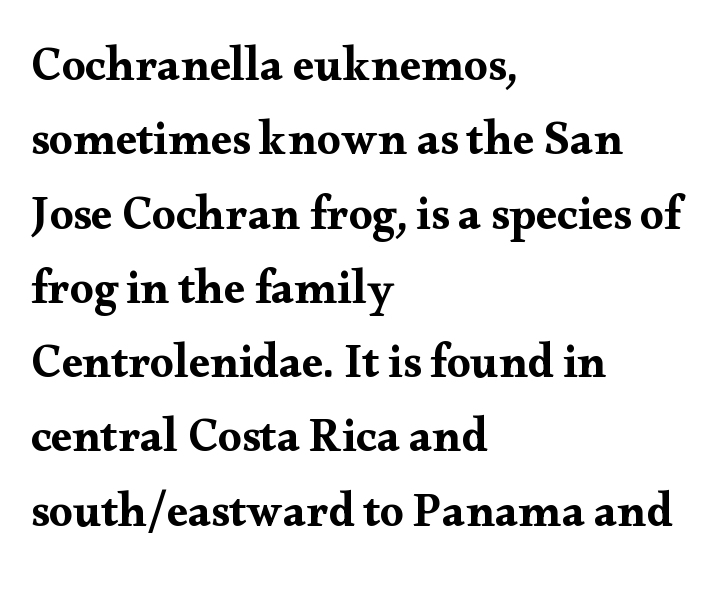
Q: Is the text italic (slanted)? A: No, it is upright.
Q: Is the typeface a serif or a sans-serif typeface? A: Serif.
Q: Is the text underlined? A: No.
Q: How is the paragraph aligned? A: Left-aligned.
Q: Is the spacing between letters normal or unusually wide? A: Normal.
Q: Is the spacing between lines tight, normal or loose? A: Normal.
Q: Width (condensed, normal, or wide)? A: Wide.
Q: Stroke contrast? A: Medium.
Q: x-height? A: Small.
Q: Monospaced? A: No.
